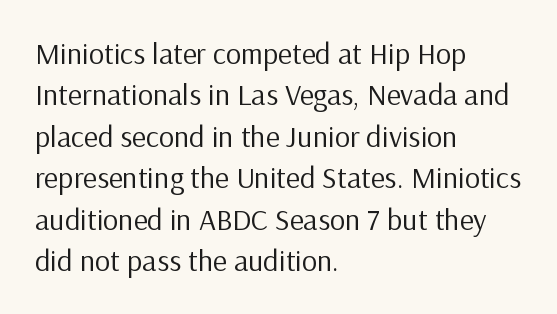
Notice how the stems are strictly vertical — no italics here. Type without underlining. Layout note: lines flush left. The face used here is rendered with its standard letterfit. The face used here is proportionally spaced, like ordinary book or web type.
